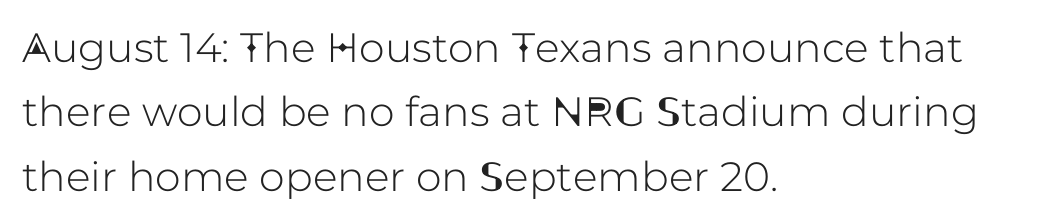
The ragged edge is on the right, which tells us the setting is flush left. Posture: upright roman. Note the varied advance widths — an 'i' is clearly narrower than an 'm'. Nothing sits at the stroke ends, so this counts as sans-serif. Nobody touched the tracking dial on this one.
